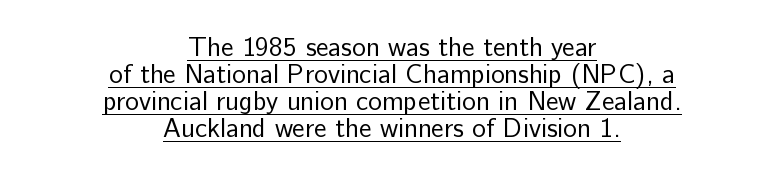
{"italic": "no", "bold": "no", "underline": "yes", "align": "center", "line_spacing": "tight", "line_spacing_ratio": 1.04, "letter_spacing": "normal", "letter_spacing_em": 0.0, "glyph_px": 26}
